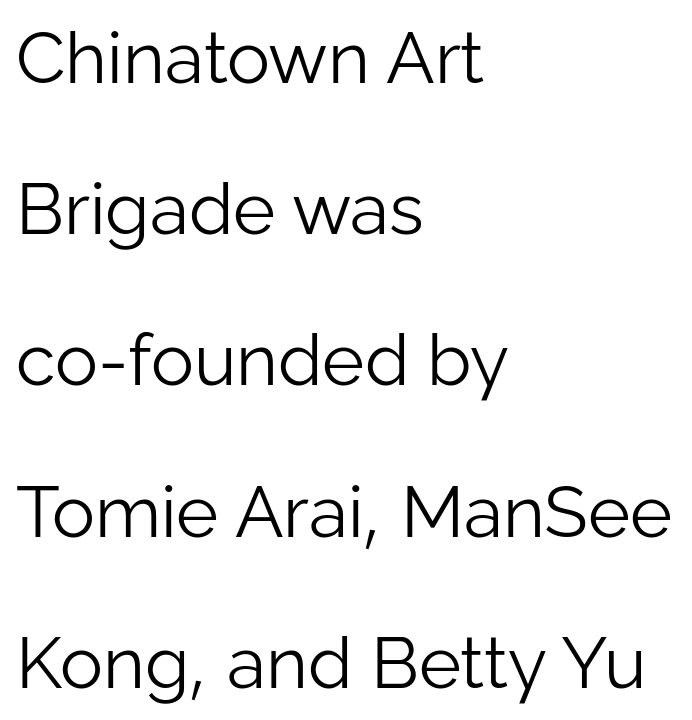
{"serif": "no", "italic": "no", "bold": "no", "weight": "light", "width": "normal", "stroke_contrast": "low", "x_height": "medium", "monospaced": "no", "underline": "no", "align": "left", "line_spacing": "loose", "line_spacing_ratio": 2.1, "letter_spacing": "normal", "letter_spacing_em": 0.0, "glyph_px": 72}
